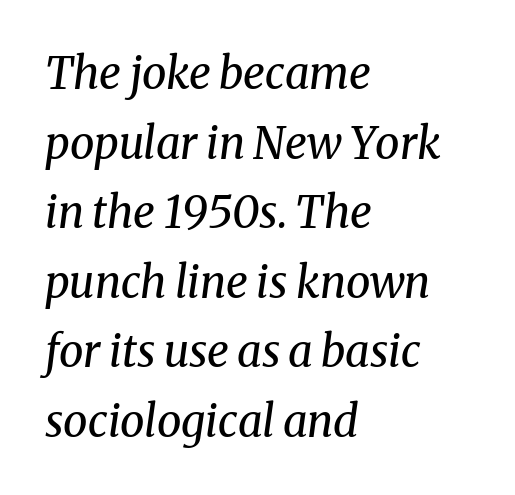
Q: Is the text bold? A: No.
Q: Is the text italic (slanted)? A: Yes, it leans right by about 8 degrees.
Q: Is the typeface a serif or a sans-serif typeface? A: Serif.
Q: Is the text underlined? A: No.
Q: How is the paragraph aligned? A: Left-aligned.
Q: Is the spacing between letters normal or unusually wide? A: Normal.
Q: Is the spacing between lines tight, normal or loose? A: Normal.
Q: Width (condensed, normal, or wide)? A: Normal.
Q: Stroke contrast? A: Medium.
Q: x-height? A: Medium.
Q: Monospaced? A: No.
